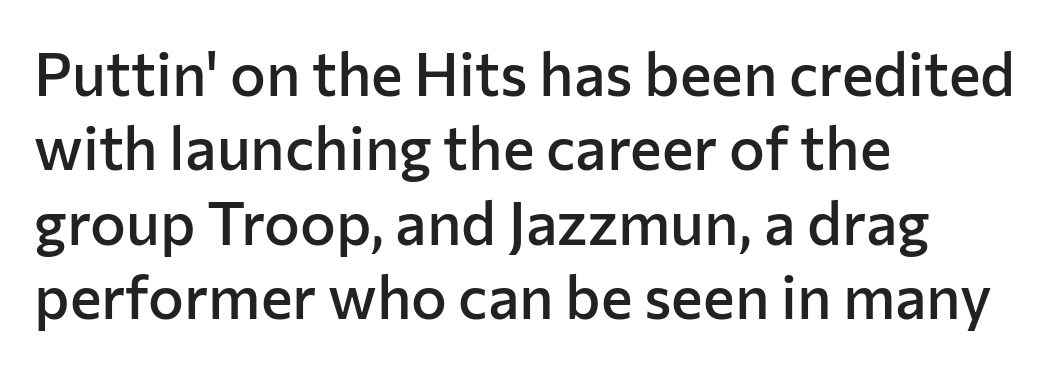
The image shows 60 px semibold sans-serif type, upright; set left-aligned, line spacing 1.24x, normal letter spacing, not underlined; low stroke contrast and a medium x-height.
